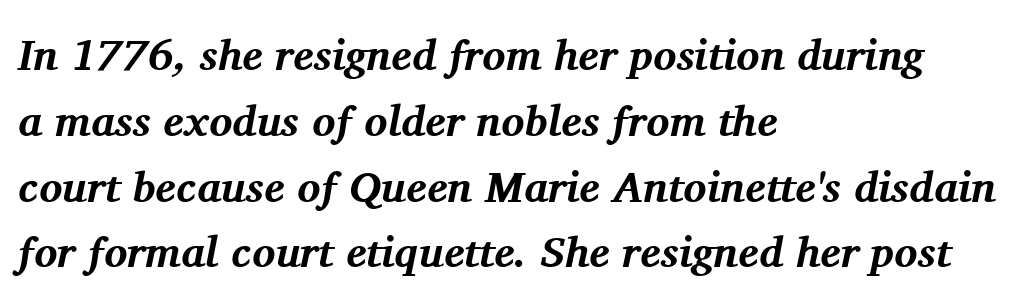
Q: Is the text bold? A: Yes.
Q: Is the text italic (slanted)? A: Yes, it leans right by about 11 degrees.
Q: Is the typeface a serif or a sans-serif typeface? A: Serif.
Q: Is the text underlined? A: No.
Q: How is the paragraph aligned? A: Left-aligned.
Q: Is the spacing between letters normal or unusually wide? A: Normal.
Q: Is the spacing between lines tight, normal or loose? A: Normal.
Q: Width (condensed, normal, or wide)? A: Normal.
Q: Stroke contrast? A: Medium.
Q: x-height? A: Medium.
Q: Monospaced? A: No.
